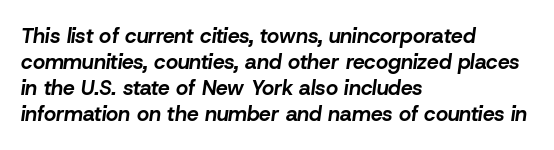
{"italic": "yes", "lean": "right", "slant_degrees": 8, "bold": "yes", "underline": "no", "align": "left", "line_spacing_ratio": 1.24, "letter_spacing": "normal", "letter_spacing_em": 0.0, "glyph_px": 21}
